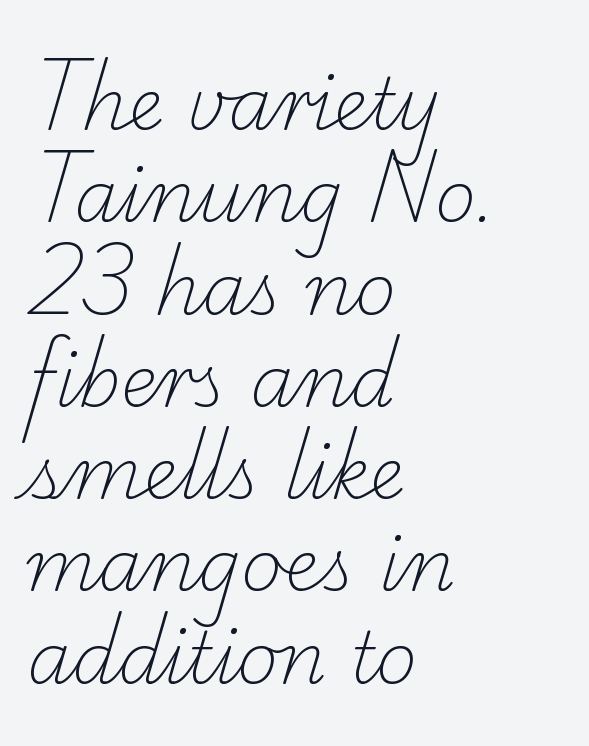
{"serif": "yes", "bold": "no", "weight": "light", "width": "normal", "stroke_contrast": "low", "x_height": "small", "monospaced": "no", "underline": "no", "align": "left", "line_spacing": "normal", "line_spacing_ratio": 1.3, "letter_spacing": "normal", "letter_spacing_em": 0.0, "glyph_px": 71}
